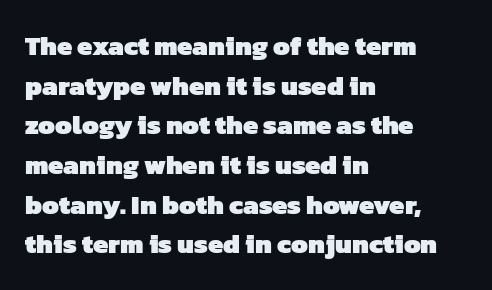
The image shows 27 px bold type; set left-aligned, normal line spacing (1.47x), normal letter spacing, not underlined.
